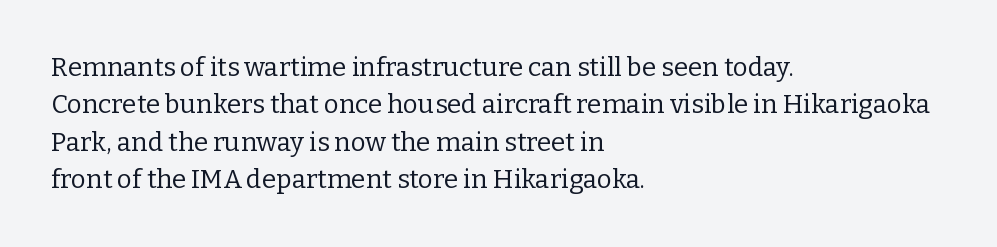
Q: Is the text bold? A: No.
Q: Is the text italic (slanted)? A: No, it is upright.
Q: Is the text underlined? A: No.
Q: How is the paragraph aligned? A: Left-aligned.
Q: Is the spacing between letters normal or unusually wide? A: Normal.
Q: Is the spacing between lines tight, normal or loose? A: Normal.
